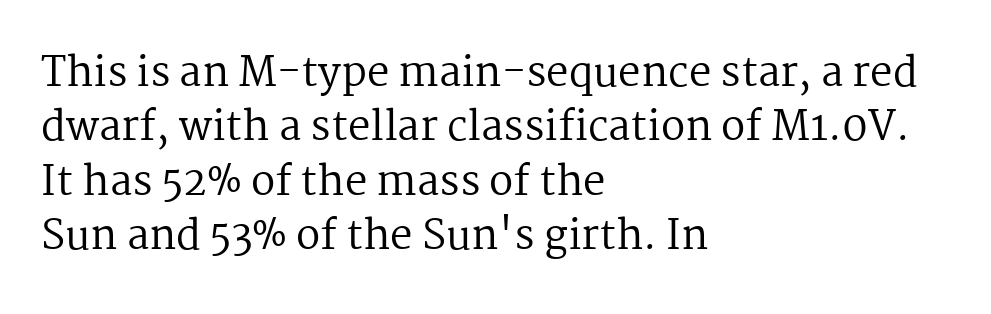
Summary of vertical rhythm: regular, with standard interline spacing. Proportional: the letters do not fall into vertical columns. Is the stroke heavy? The answer is a plain regular-or-lighter. Look at the bottom of the vertical strokes: they flare into serifs here. In terms of letterspacing, this is plain default setting. Honestly, there is no underline to notice here at all.
